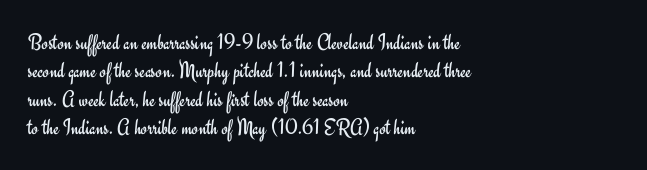
Nobody touched the tracking dial on this one. Visually the block forms a straight wall on the left and a jagged coastline on the right. Beneath every word, the page is bare.
